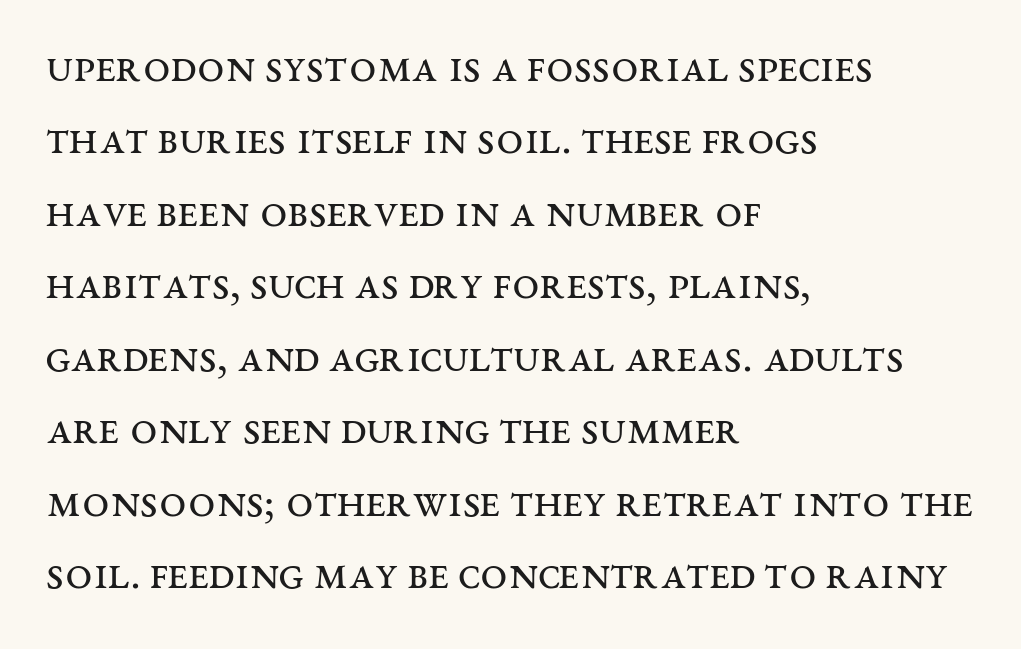
Q: Is the text bold? A: No.
Q: Is the text italic (slanted)? A: No, it is upright.
Q: Is the typeface a serif or a sans-serif typeface? A: Serif.
Q: Is the text underlined? A: No.
Q: How is the paragraph aligned? A: Left-aligned.
Q: Is the spacing between letters normal or unusually wide? A: Normal.
Q: Is the spacing between lines tight, normal or loose? A: Normal.
Q: Width (condensed, normal, or wide)? A: Wide.
Q: Stroke contrast? A: Medium.
Q: x-height? A: Large.
Q: Monospaced? A: No.
